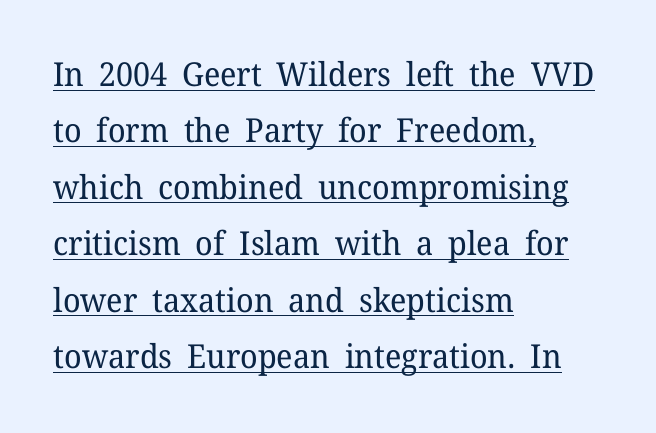
Q: Is the text bold? A: No.
Q: Is the text italic (slanted)? A: No, it is upright.
Q: Is the typeface a serif or a sans-serif typeface? A: Serif.
Q: Is the text underlined? A: Yes.
Q: How is the paragraph aligned? A: Left-aligned.
Q: Is the spacing between letters normal or unusually wide? A: Normal.
Q: Width (condensed, normal, or wide)? A: Normal.
Q: Stroke contrast? A: Low.
Q: x-height? A: Medium.
Q: Monospaced? A: No.
